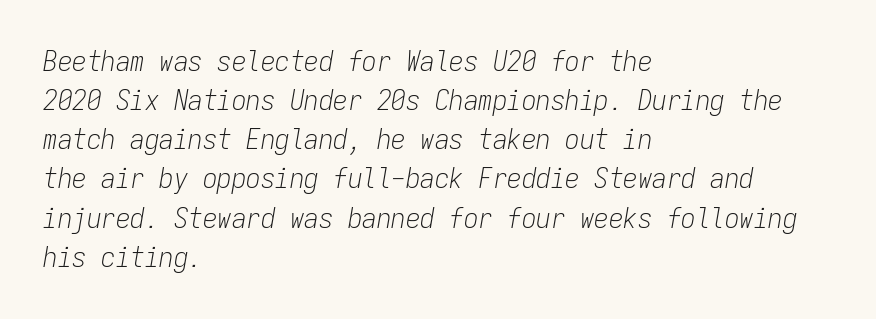
A typesetter would call this leading conventional body-copy spacing. The baseline area is clear. Stem width sits at or under what a default text font uses. The letters sit at their default tracking, neither squeezed nor spread.
